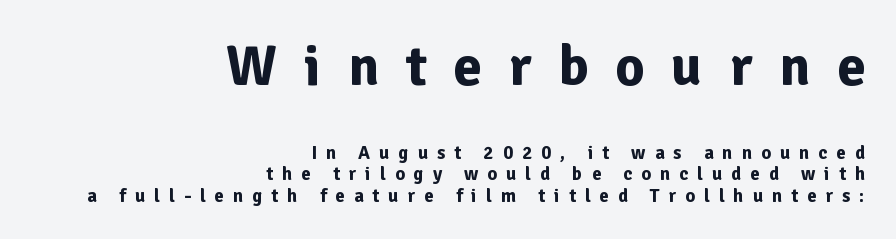
Q: Is the text bold? A: Yes.
Q: Is the text italic (slanted)? A: No, it is upright.
Q: Is the typeface a serif or a sans-serif typeface? A: Sans-serif.
Q: Is the text underlined? A: No.
Q: How is the paragraph aligned? A: Right-aligned.
Q: Is the spacing between letters normal or unusually wide? A: Unusually wide.
Q: Is the spacing between lines tight, normal or loose? A: Tight.
Q: Which block of text is set in a larger size, the first (top) or the second (bottom)? A: The first (top) one.
Q: Width (condensed, normal, or wide)? A: Normal.
Q: Stroke contrast? A: Low.
Q: x-height? A: Medium.
Q: Monospaced? A: No.
